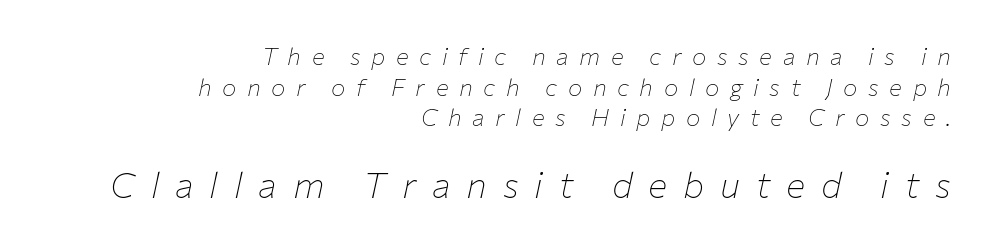
The passage shown has open, widely tracked lettering throughout. The paragraph shown leans on its right margin. Do the characters align in a grid? No, the font is proportional. The passage shown is not underscored anywhere.
